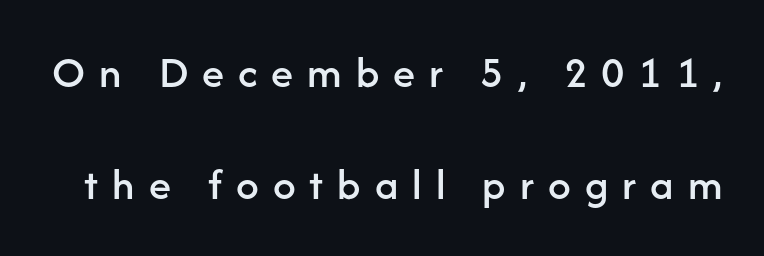
The image shows 45 px sans-serif type, upright; set loose line spacing (2.48x), unusually wide letter spacing (+0.31 em), not underlined; low stroke contrast and a medium x-height.
